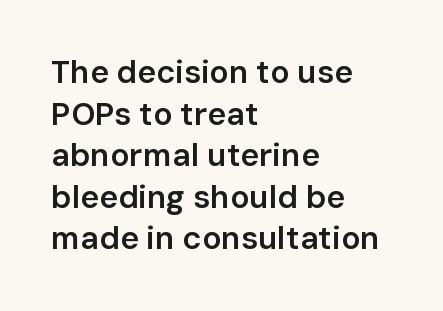
The image shows 32 px semibold sans-serif type, upright; set left-aligned, normal line spacing (1.3x), normal letter spacing, not underlined; low stroke contrast and a medium x-height.
